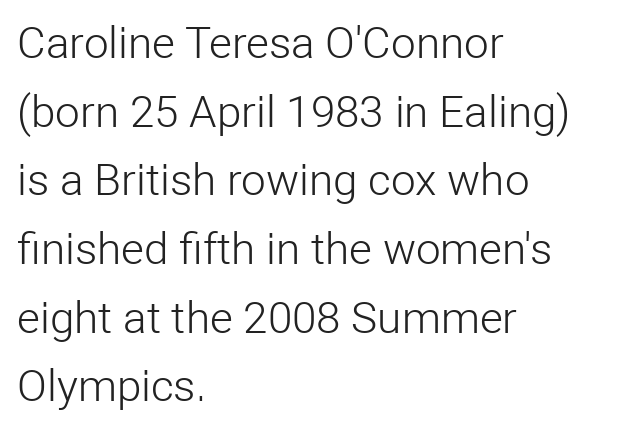
The image shows 44 px light sans-serif type, upright; set left-aligned, normal line spacing (1.56x), normal letter spacing, not underlined; low stroke contrast and a medium x-height.
